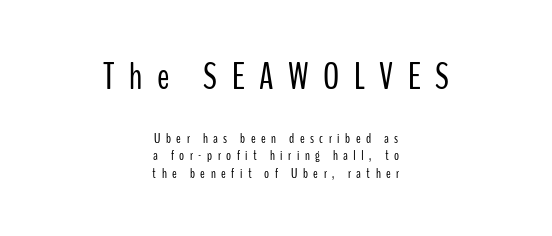
{"serif": "no", "italic": "no", "bold": "no", "weight": "light", "width": "condensed", "stroke_contrast": "low", "x_height": "medium", "monospaced": "no", "underline": "no", "align": "center", "line_spacing": "normal", "line_spacing_ratio": 1.27, "letter_spacing": "wide", "letter_spacing_em": 0.39, "larger_block": "first", "size_ratio": 2.64, "glyph_px": 37}
